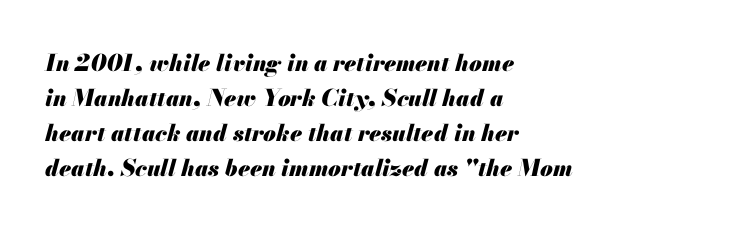
{"italic": "yes", "lean": "right", "slant_degrees": 13, "bold": "yes", "underline": "no", "align": "left", "line_spacing": "normal", "line_spacing_ratio": 1.52, "letter_spacing": "normal", "letter_spacing_em": 0.0, "glyph_px": 23}
